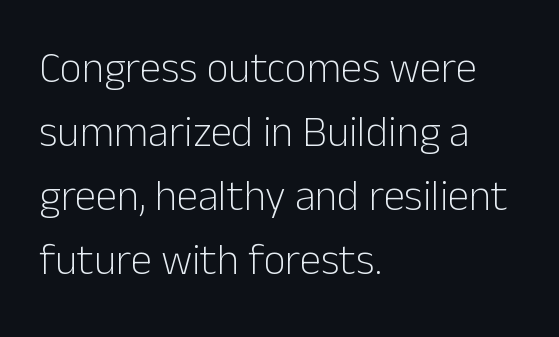
The image shows 43 px light sans-serif type, upright; set left-aligned, normal line spacing (1.49x), normal letter spacing, not underlined; low stroke contrast and a medium x-height.
